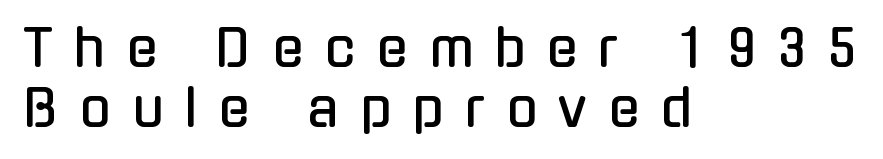
The image shows 51 px condensed sans-serif type, upright; set left-aligned, line spacing 1.18x, unusually wide letter spacing (+0.42 em), not underlined; low stroke contrast and a medium x-height.
